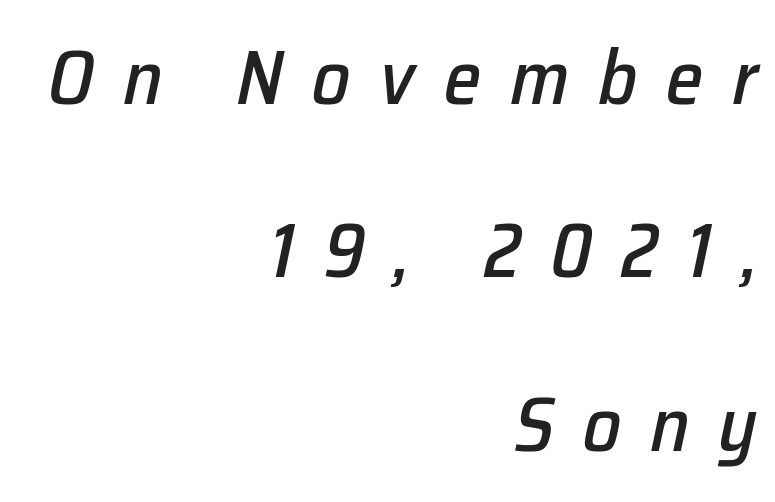
Q: Is the text italic (slanted)? A: Yes, it leans right by about 12 degrees.
Q: Is the text underlined? A: No.
Q: How is the paragraph aligned? A: Right-aligned.
Q: Is the spacing between letters normal or unusually wide? A: Unusually wide.
Q: Is the spacing between lines tight, normal or loose? A: Loose.
Q: Width (condensed, normal, or wide)? A: Normal.
Q: Stroke contrast? A: Low.
Q: x-height? A: Medium.
Q: Monospaced? A: No.
